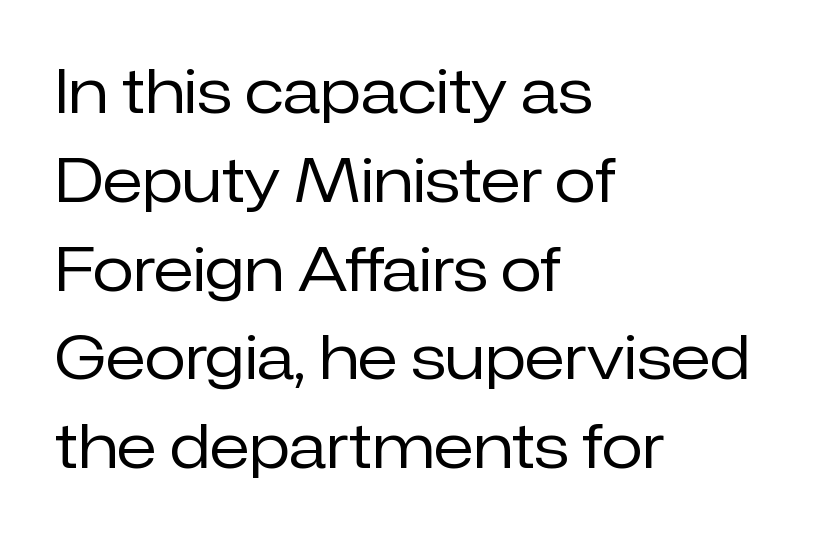
Do the letters lean? They stand straight. Plain, unruled lines of type. Compared with typical paragraphs, the rows here are spaced about the same. The letterforms sit shoulder to shoulder at normal distance.
